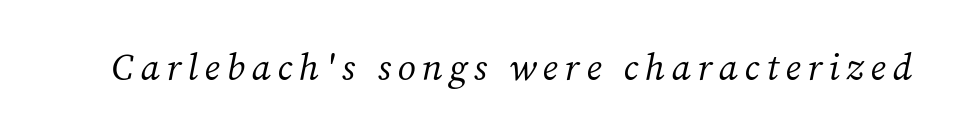
Think of a printed novel: that variable character pitch is what you see here. This is oblique type, the kind used for emphasis or titles. Letters have the restrained weight of plain body copy at most. Each row of text sits above clean, open space.
